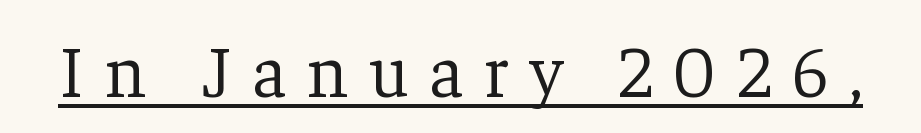
Q: Is the text bold? A: No.
Q: Is the text italic (slanted)? A: No, it is upright.
Q: Is the typeface a serif or a sans-serif typeface? A: Serif.
Q: Is the text underlined? A: Yes.
Q: Is the spacing between letters normal or unusually wide? A: Unusually wide.
Q: Width (condensed, normal, or wide)? A: Normal.
Q: Stroke contrast? A: Low.
Q: x-height? A: Medium.
Q: Monospaced? A: No.
